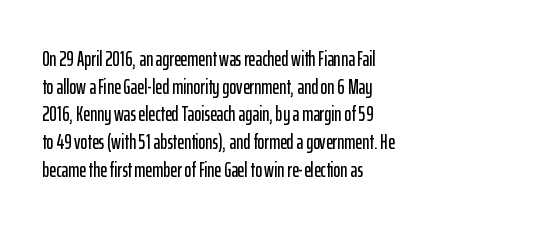
Every character sits straight up, as roman type does. Decoration check: the copy has no underline. A normal amount of white space separates one row of letters from the next. The passage shown has conventional tracking throughout.
